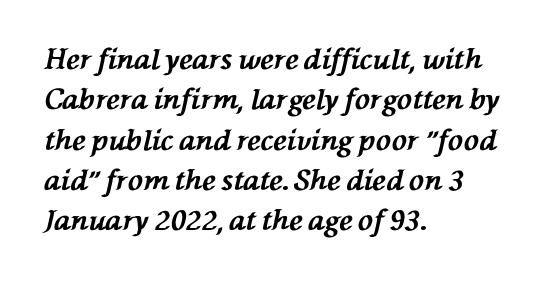
Check under the words: just untouched page. Slant detected: the letters are inclined. The font is running at its bold setting. Line beginnings align vertically; line endings do not. This sample has the flowing, uneven cadence of proportional lettering.
